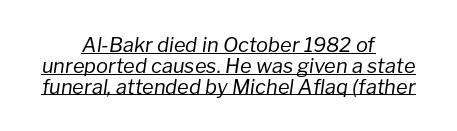
The lettering tilts uniformly, giving the passage an italic look. Is there an underline? Yes — a line sits under the letters. The line texture is even and compact thanks to regular tracking. Nothing heavy about these letters — not bold at all. Alignment: centered. The vertical gap from one line to the next is small.
